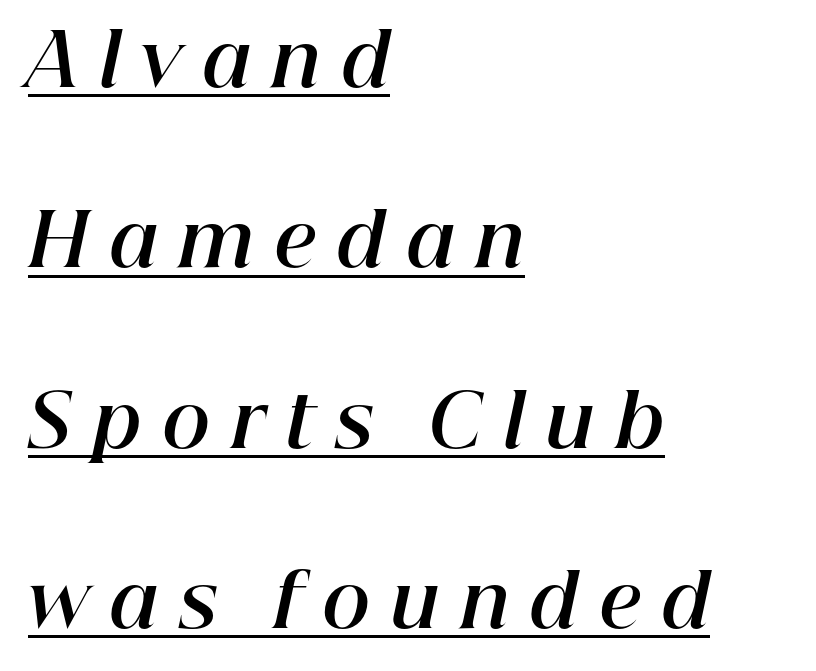
Q: Is the text bold? A: Yes.
Q: Is the text italic (slanted)? A: Yes, it leans right by about 12 degrees.
Q: Is the text underlined? A: Yes.
Q: How is the paragraph aligned? A: Left-aligned.
Q: Is the spacing between letters normal or unusually wide? A: Unusually wide.
Q: Is the spacing between lines tight, normal or loose? A: Loose.
Q: Width (condensed, normal, or wide)? A: Normal.
Q: Stroke contrast? A: High.
Q: x-height? A: Medium.
Q: Monospaced? A: No.
